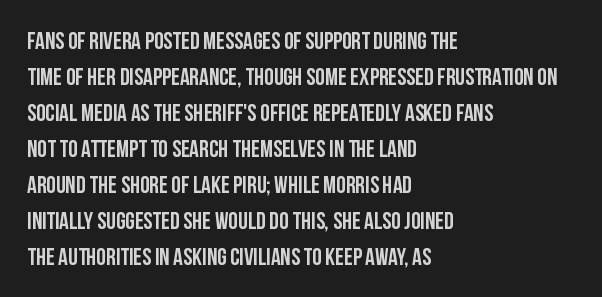
The image shows 24 px text type, upright; set left-aligned, normal line spacing (1.5x), normal letter spacing, not underlined.
